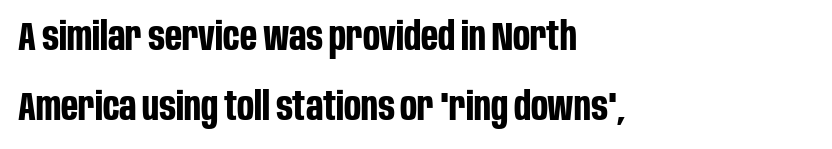
Alignment: flush left. The characters look thick and weighty, a clear bold. A typesetter would call this proportional, since set widths differ per character. Look at the bottom of the vertical strokes: they stop flat, with no serifs. Letters rest on an invisible, unmarked baseline.
